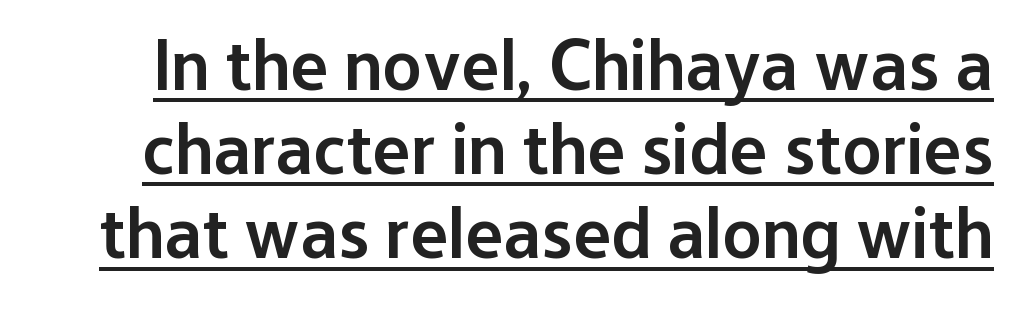
{"serif": "no", "italic": "no", "bold": "semi", "weight": "semibold", "width": "normal", "stroke_contrast": "low", "x_height": "medium", "monospaced": "no", "underline": "yes", "line_spacing_ratio": 1.17, "letter_spacing": "normal", "letter_spacing_em": 0.0, "glyph_px": 72}
